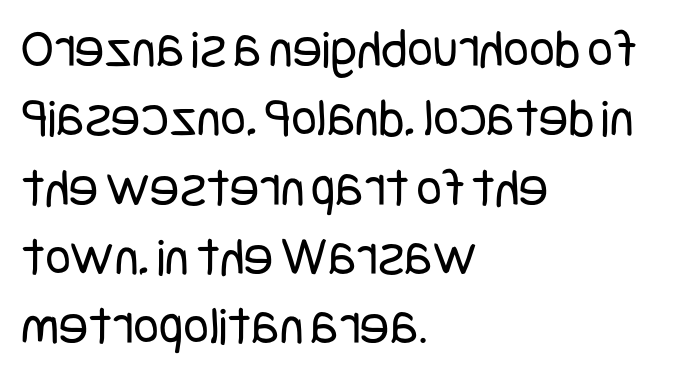
The image shows 55 px regular-weight, condensed sans-serif type, upright; set left-aligned, normal line spacing (1.26x), normal letter spacing, not underlined; low stroke contrast and a large x-height.
